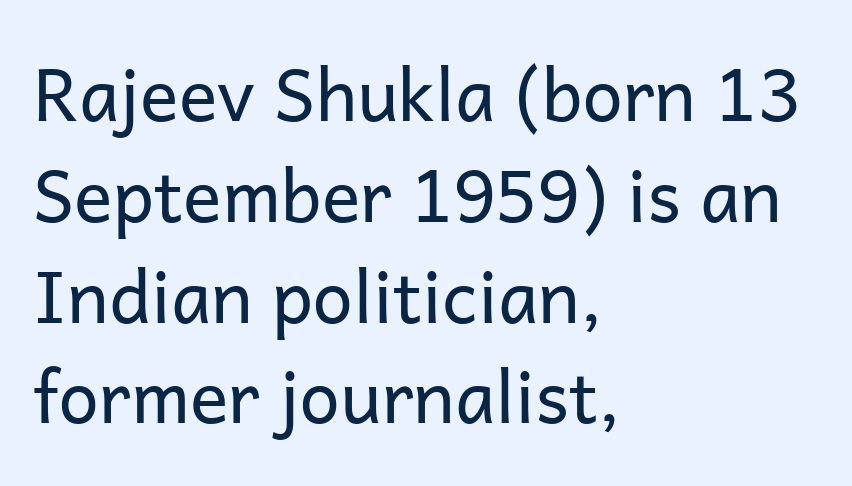
The image shows 72 px regular-weight sans-serif type, upright; set left-aligned, normal line spacing (1.4x), normal letter spacing, not underlined; low stroke contrast and a medium x-height.
